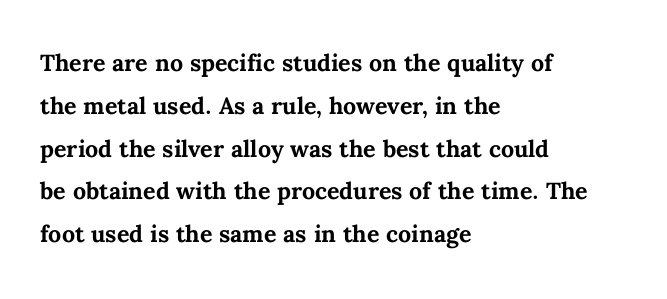
{"italic": "no", "bold": "yes", "weight": "semibold", "width": "normal", "stroke_contrast": "medium", "x_height": "medium", "monospaced": "no", "underline": "no", "align": "left", "line_spacing": "normal", "line_spacing_ratio": 1.38, "letter_spacing": "normal", "letter_spacing_em": 0.0, "glyph_px": 31}
